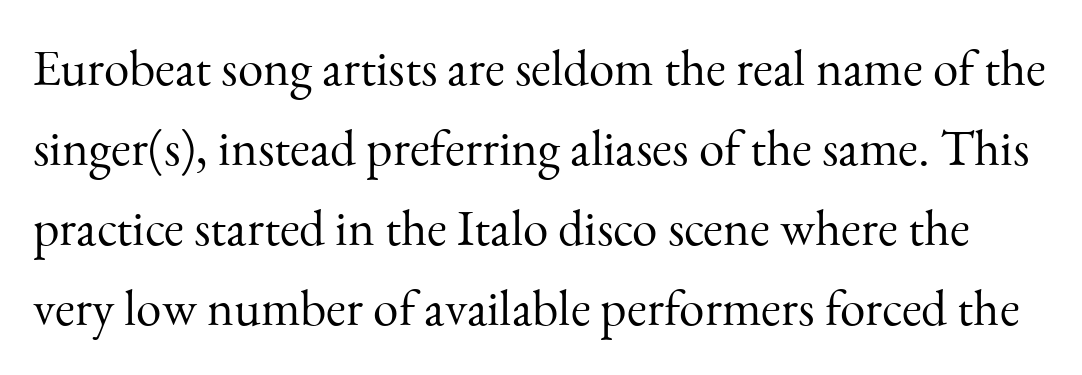
{"serif": "yes", "italic": "no", "bold": "no", "weight": "light", "width": "normal", "stroke_contrast": "medium", "x_height": "small", "monospaced": "no", "underline": "no", "line_spacing": "normal", "line_spacing_ratio": 1.57, "letter_spacing": "normal", "letter_spacing_em": 0.0, "glyph_px": 51}
